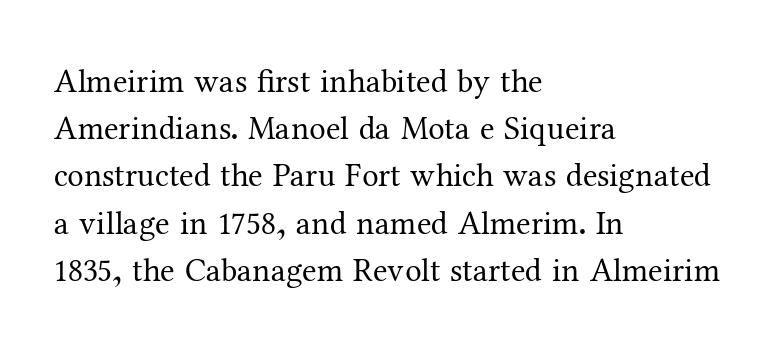
Vertical spacing — default. Check where the strokes stop: tiny serifs finish them off. Which margin do the lines hug? The left one — the right edge is uneven. Check the space under the baseline: it is left empty. Ordinary non-slanted type is in use. Caption: face not bold, strokes unweighted.
